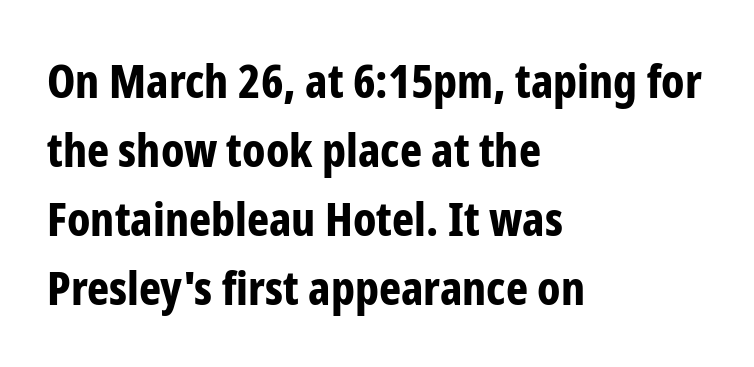
{"serif": "no", "italic": "no", "bold": "yes", "weight": "bold", "width": "condensed", "stroke_contrast": "low", "x_height": "medium", "monospaced": "no", "underline": "no", "align": "left", "line_spacing": "normal", "line_spacing_ratio": 1.47, "letter_spacing": "normal", "letter_spacing_em": 0.0, "glyph_px": 47}
